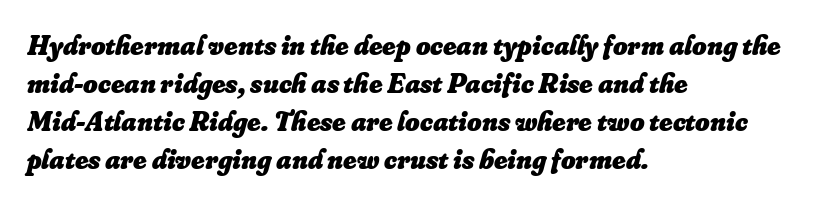
Q: Is the text bold? A: Yes.
Q: Is the text italic (slanted)? A: Yes, it leans right by about 16 degrees.
Q: Is the text underlined? A: No.
Q: How is the paragraph aligned? A: Left-aligned.
Q: Is the spacing between letters normal or unusually wide? A: Normal.
Q: Is the spacing between lines tight, normal or loose? A: Normal.
Q: Width (condensed, normal, or wide)? A: Normal.
Q: Stroke contrast? A: Low.
Q: x-height? A: Small.
Q: Monospaced? A: No.
